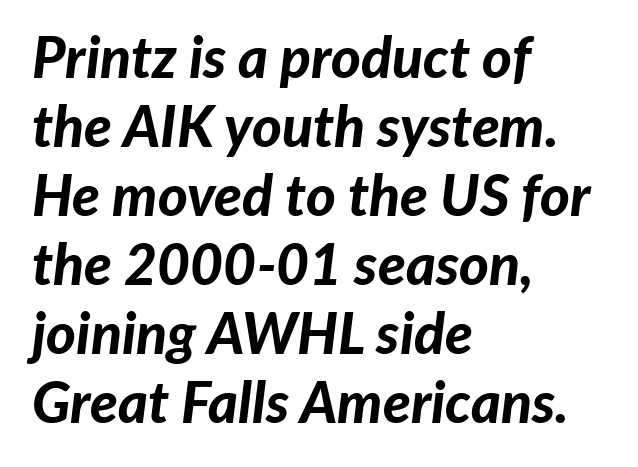
The image shows 57 px bold type, italic (leaning right); set left-aligned, line spacing 1.21x, normal letter spacing, not underlined; low stroke contrast and a medium x-height.
